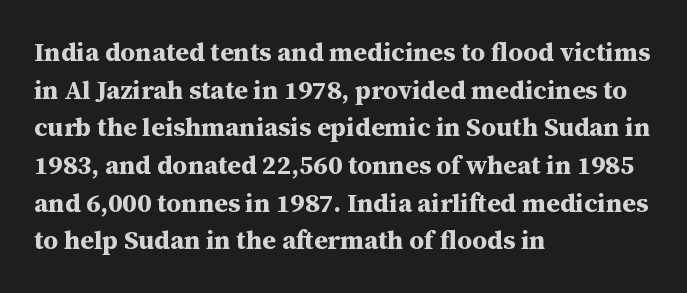
The image shows 26 px bold type, upright; set left-aligned, normal line spacing (1.45x), normal letter spacing, not underlined.
